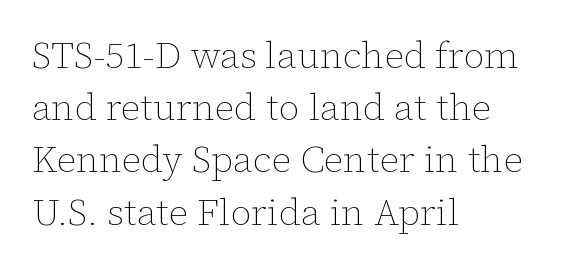
Q: Is the text bold? A: No.
Q: Is the text italic (slanted)? A: No, it is upright.
Q: Is the text underlined? A: No.
Q: How is the paragraph aligned? A: Left-aligned.
Q: Is the spacing between letters normal or unusually wide? A: Normal.
Q: Is the spacing between lines tight, normal or loose? A: Normal.
Q: Width (condensed, normal, or wide)? A: Normal.
Q: Stroke contrast? A: Low.
Q: x-height? A: Medium.
Q: Monospaced? A: No.
